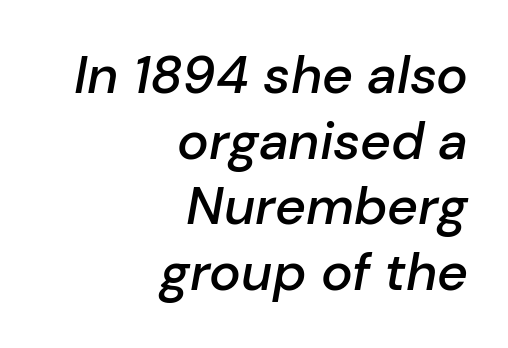
Each row of text sits above clean, open space. Standard letterfit; no display-style spreading of the glyphs. Heft: intermediate — a semibold. Note the varied advance widths — an 'i' is clearly narrower than an 'm'.
